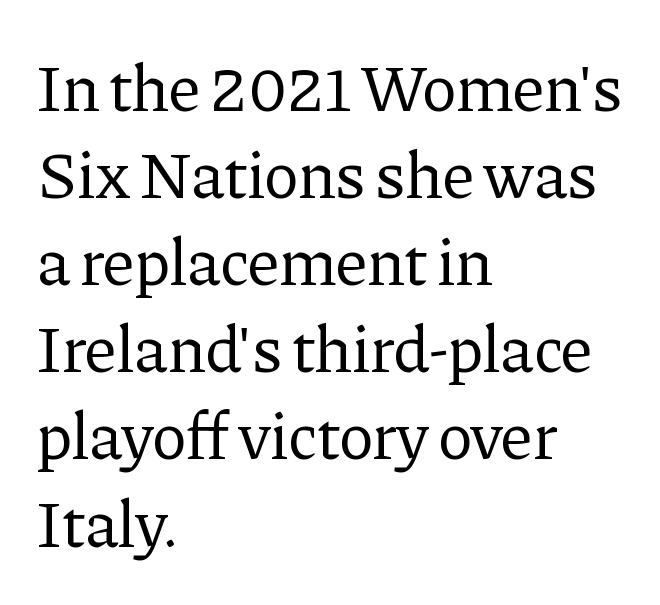
Spacing between characters is what you'd get straight out of the box. In CSS terms this would be text-align: left. Weight: in the light-to-regular range. The words here are not underlined. A typesetter would call this proportional, since set widths differ per character.
